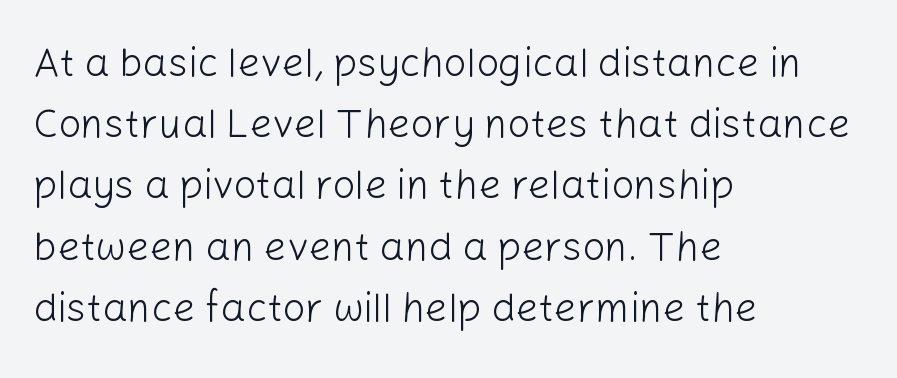
Q: Is the text bold? A: No.
Q: Is the text italic (slanted)? A: No, it is upright.
Q: Is the typeface a serif or a sans-serif typeface? A: Sans-serif.
Q: Is the text underlined? A: No.
Q: How is the paragraph aligned? A: Left-aligned.
Q: Is the spacing between letters normal or unusually wide? A: Normal.
Q: Is the spacing between lines tight, normal or loose? A: Normal.
Q: Width (condensed, normal, or wide)? A: Normal.
Q: Stroke contrast? A: Low.
Q: x-height? A: Medium.
Q: Monospaced? A: No.
